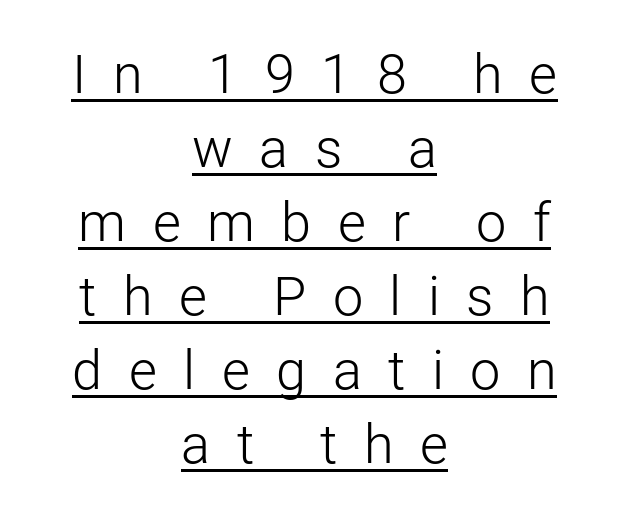
Q: Is the text bold? A: No.
Q: Is the text italic (slanted)? A: No, it is upright.
Q: Is the typeface a serif or a sans-serif typeface? A: Sans-serif.
Q: Is the text underlined? A: Yes.
Q: How is the paragraph aligned? A: Centered.
Q: Is the spacing between letters normal or unusually wide? A: Unusually wide.
Q: Is the spacing between lines tight, normal or loose? A: Normal.
Q: Width (condensed, normal, or wide)? A: Normal.
Q: Stroke contrast? A: Low.
Q: x-height? A: Medium.
Q: Monospaced? A: No.
